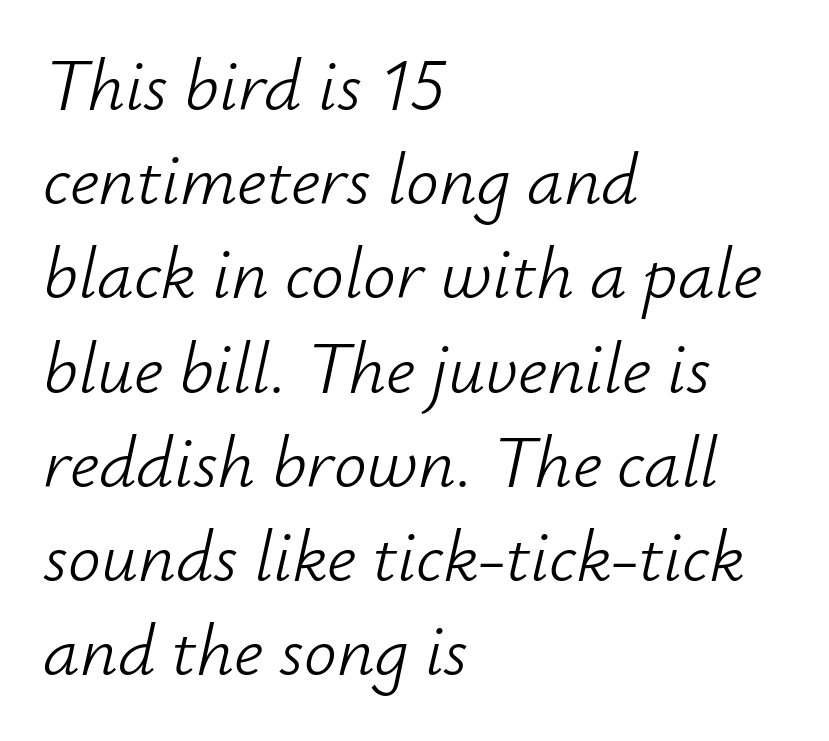
{"italic": "yes", "lean": "right", "slant_degrees": 12, "bold": "no", "weight": "light", "width": "normal", "stroke_contrast": "low", "x_height": "small", "monospaced": "no", "underline": "no", "align": "left", "line_spacing": "normal", "line_spacing_ratio": 1.29, "letter_spacing": "normal", "letter_spacing_em": 0.0, "glyph_px": 73}
